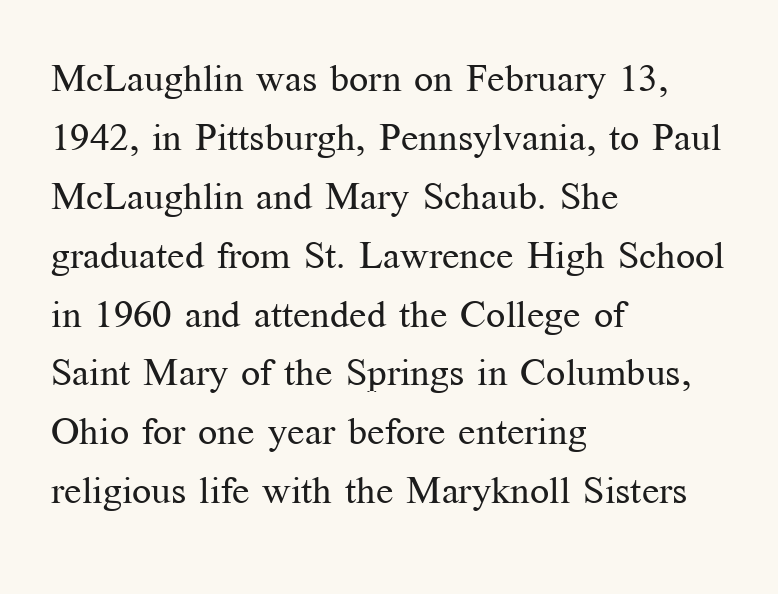
{"serif": "yes", "italic": "no", "bold": "no", "weight": "regular", "width": "normal", "stroke_contrast": "medium", "x_height": "medium", "monospaced": "no", "underline": "no", "align": "left", "line_spacing": "normal", "line_spacing_ratio": 1.55, "letter_spacing": "normal", "letter_spacing_em": 0.0, "glyph_px": 38}
